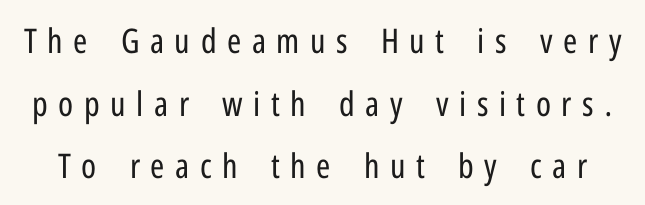
Q: Is the text bold? A: No.
Q: Is the text italic (slanted)? A: No, it is upright.
Q: Is the typeface a serif or a sans-serif typeface? A: Sans-serif.
Q: Is the text underlined? A: No.
Q: Is the spacing between letters normal or unusually wide? A: Unusually wide.
Q: Width (condensed, normal, or wide)? A: Condensed.
Q: Stroke contrast? A: Low.
Q: x-height? A: Medium.
Q: Monospaced? A: No.
